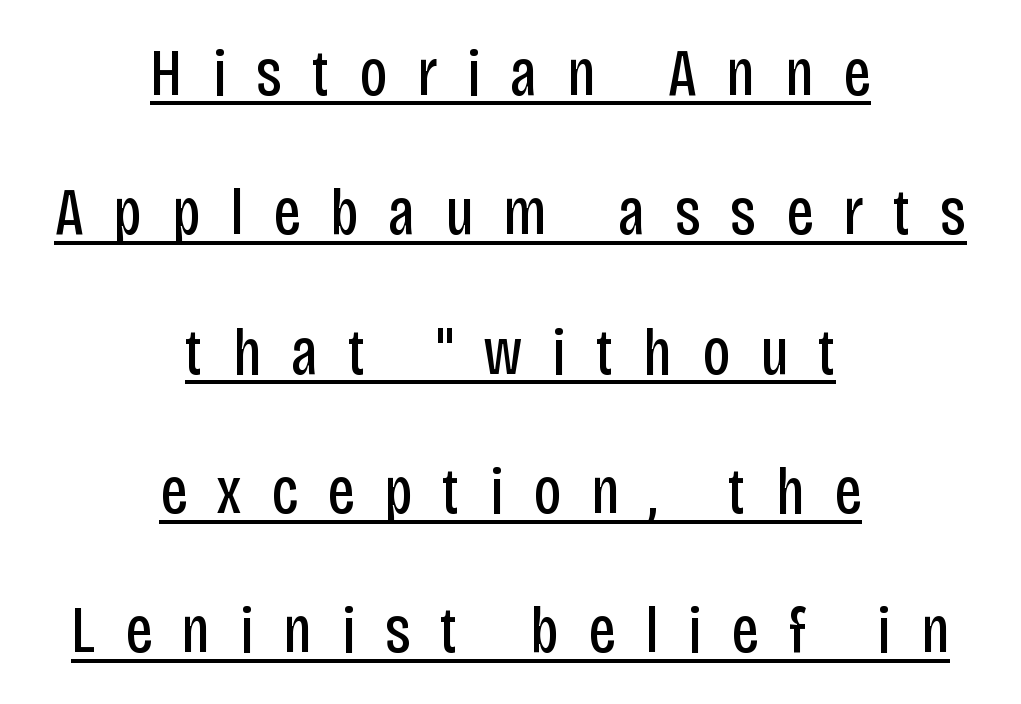
The letterforms stand isolated, each surrounded by extra space. Unlike italic type, these characters show no tilt at all. Underlining? Definitely there. This reads as an unemphasized weight, regular at the heaviest.
